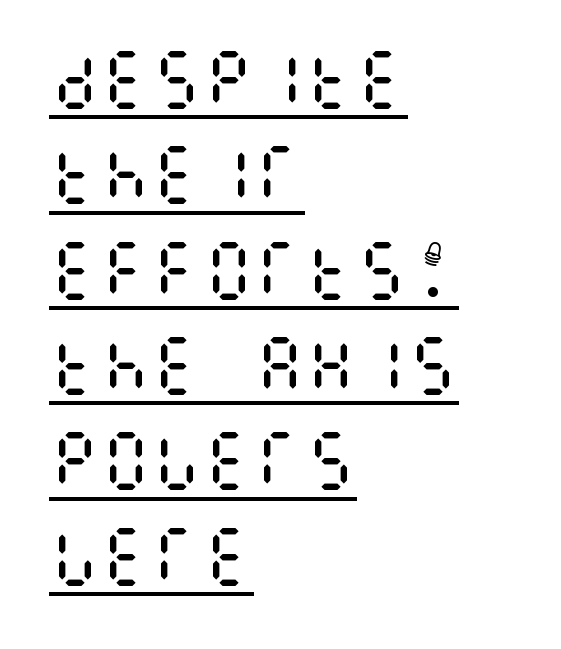
{"italic": "no", "bold": "no", "weight": "regular", "width": "condensed", "stroke_contrast": "medium", "x_height": "large", "underline": "yes", "align": "left", "line_spacing": "normal", "line_spacing_ratio": 1.49, "letter_spacing": "normal", "letter_spacing_em": 0.0, "glyph_px": 64}
